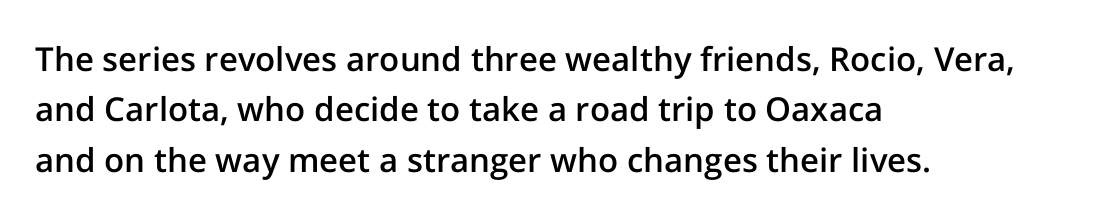
{"serif": "no", "italic": "no", "bold": "semi", "weight": "semibold", "width": "normal", "stroke_contrast": "low", "x_height": "medium", "monospaced": "no", "underline": "no", "align": "left", "line_spacing": "normal", "line_spacing_ratio": 1.53, "letter_spacing": "normal", "letter_spacing_em": 0.0, "glyph_px": 33}
